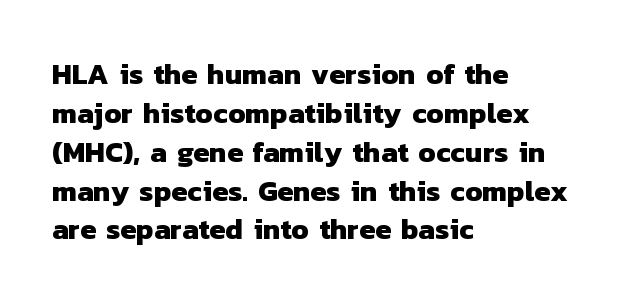
Q: Is the text bold? A: Yes.
Q: Is the typeface a serif or a sans-serif typeface? A: Sans-serif.
Q: Is the text underlined? A: No.
Q: How is the paragraph aligned? A: Left-aligned.
Q: Is the spacing between letters normal or unusually wide? A: Normal.
Q: Is the spacing between lines tight, normal or loose? A: Normal.
Q: Width (condensed, normal, or wide)? A: Normal.
Q: Stroke contrast? A: Low.
Q: x-height? A: Medium.
Q: Monospaced? A: No.
